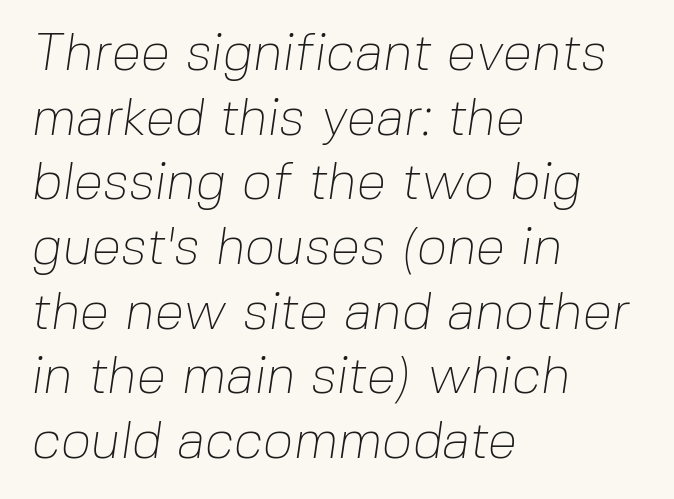
The image shows 53 px thin sans-serif type; set left-aligned, line spacing 1.22x, normal letter spacing, not underlined; low stroke contrast and a medium x-height.
